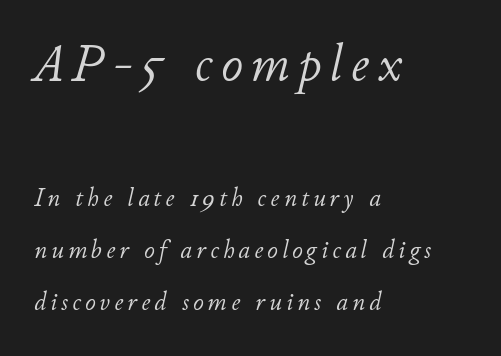
Q: Is the text bold? A: No.
Q: Is the text italic (slanted)? A: Yes, it leans right by about 11 degrees.
Q: Is the text underlined? A: No.
Q: How is the paragraph aligned? A: Left-aligned.
Q: Is the spacing between lines tight, normal or loose? A: Loose.
Q: Which block of text is set in a larger size, the first (top) or the second (bottom)? A: The first (top) one.
Q: Width (condensed, normal, or wide)? A: Normal.
Q: Stroke contrast? A: Low.
Q: x-height? A: Small.
Q: Monospaced? A: No.
